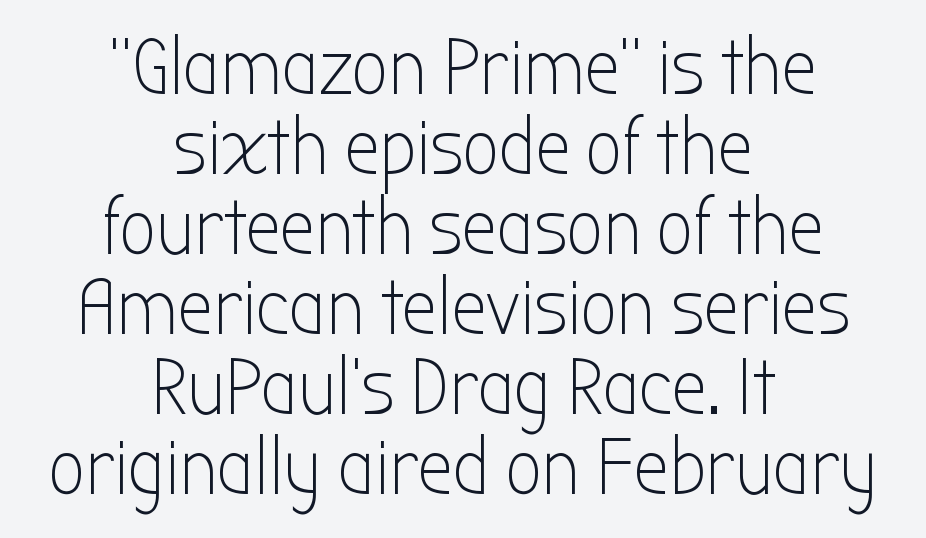
{"serif": "no", "italic": "no", "bold": "no", "weight": "light", "width": "condensed", "stroke_contrast": "low", "x_height": "medium", "monospaced": "no", "underline": "no", "align": "center", "line_spacing": "tight", "line_spacing_ratio": 1.0, "letter_spacing": "normal", "letter_spacing_em": 0.0, "glyph_px": 80}
